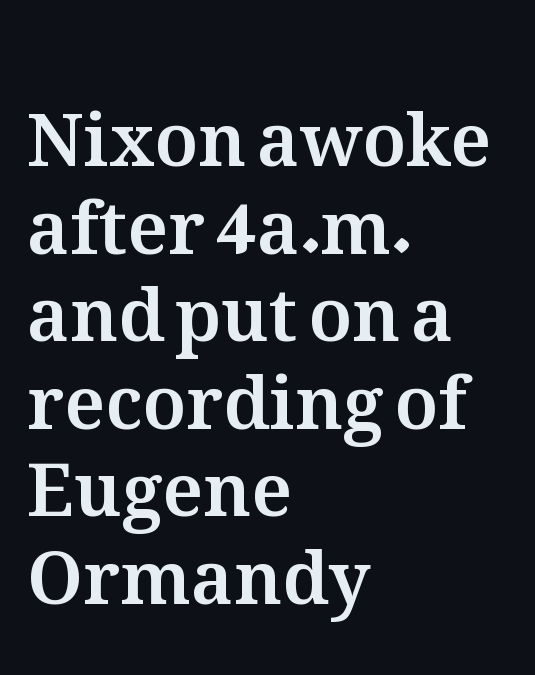
The image shows 73 px text type, upright; set left-aligned, line spacing 1.2x, normal letter spacing, not underlined; medium stroke contrast and a medium x-height.
